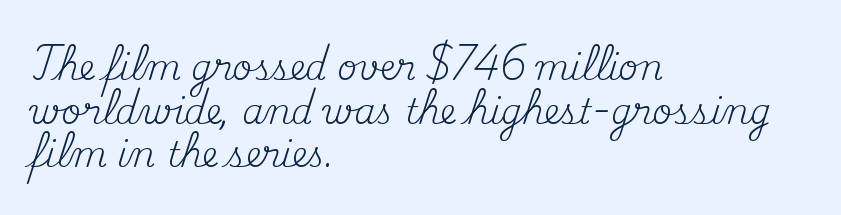
The image shows 34 px regular-weight serif type; set left-aligned, normal line spacing (1.28x), normal letter spacing, not underlined; medium stroke contrast and a small x-height.
